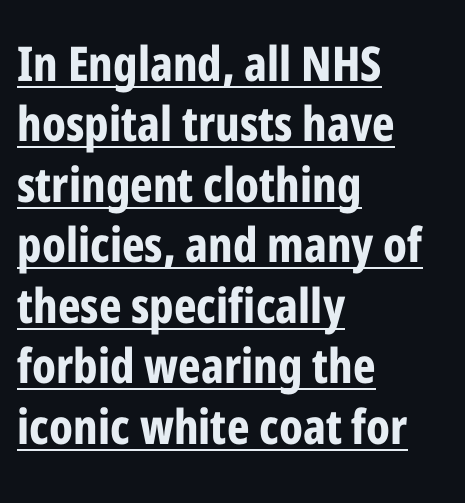
The image shows 48 px bold, condensed sans-serif type, upright; set left-aligned, normal line spacing (1.26x), normal letter spacing, underlined; low stroke contrast and a medium x-height.
